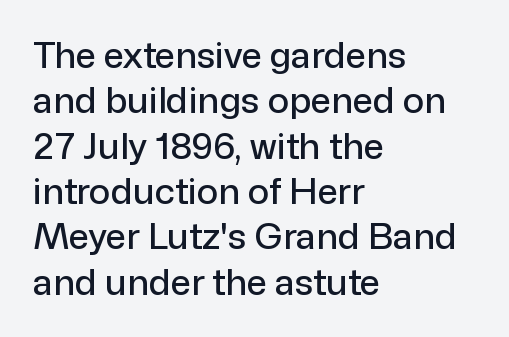
{"serif": "no", "italic": "no", "width": "normal", "stroke_contrast": "low", "x_height": "medium", "monospaced": "no", "underline": "no", "align": "left", "line_spacing": "normal", "line_spacing_ratio": 1.26, "letter_spacing": "normal", "letter_spacing_em": 0.0, "glyph_px": 36}
